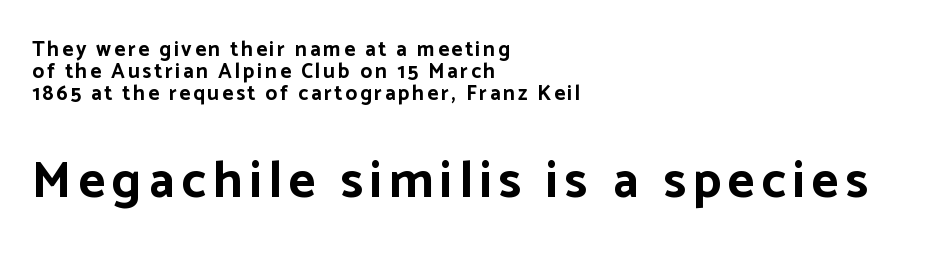
The image shows 52 px bold sans-serif type, upright; set left-aligned, tight line spacing (1.04x), not underlined; the second (bottom) block is 2.48x larger; low stroke contrast and a medium x-height.
